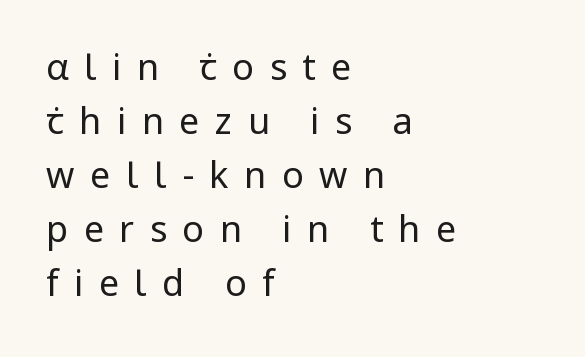
Left-aligned paragraph, ragged on the right. A typesetter would label this face a sans. Honestly, the row spacing looks completely unremarkable. The letters are spread apart with noticeably loose tracking.
